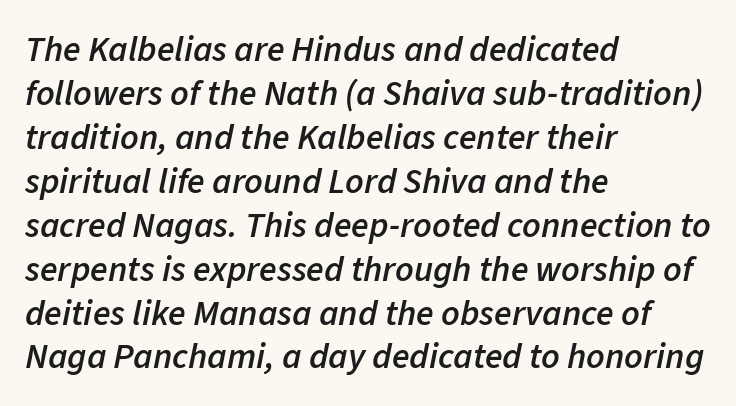
Type without underlining. Casual observation: everything's shoved over to the left. Posture: slanted. Is the letter spacing exaggerated? No — it looks like the ordinary default. Strokes here are thickened, but only to semibold level. Is this a fixed-width face? No — the glyphs have proportional, varying widths.
